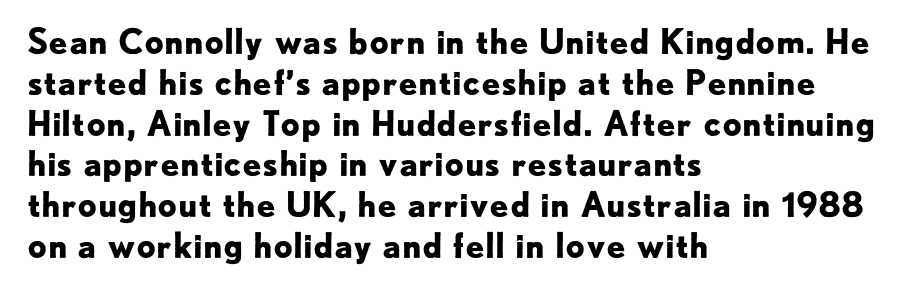
{"serif": "no", "italic": "no", "bold": "yes", "weight": "bold", "width": "normal", "stroke_contrast": "low", "x_height": "small", "monospaced": "no", "underline": "no", "align": "left", "line_spacing_ratio": 1.2, "letter_spacing": "normal", "letter_spacing_em": 0.0, "glyph_px": 34}
